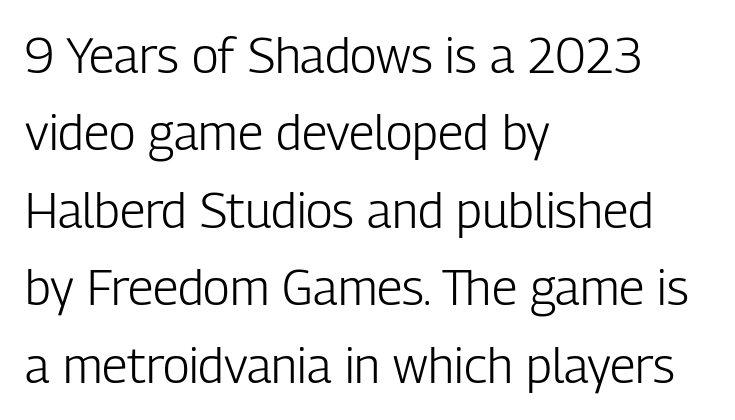
The image shows 49 px light, condensed sans-serif type, upright; set left-aligned, normal line spacing (1.58x), normal letter spacing, not underlined; low stroke contrast and a medium x-height.
